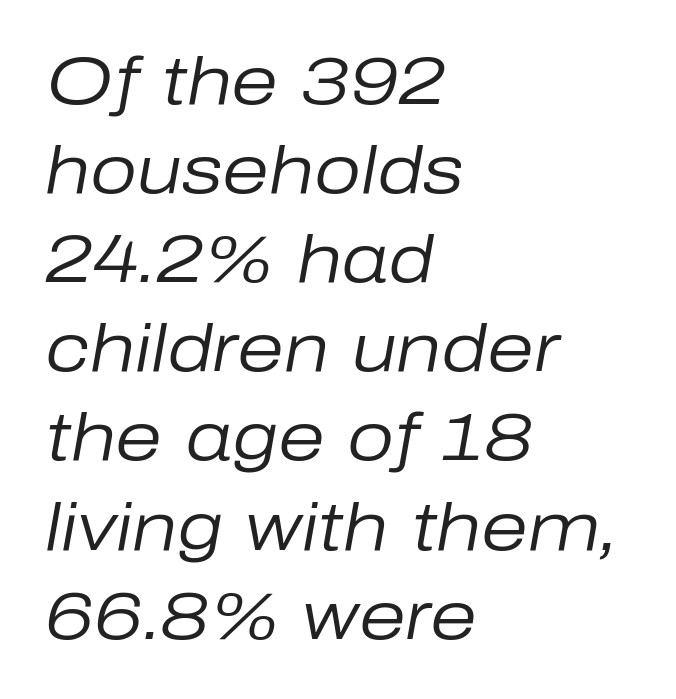
Q: Is the text bold? A: No.
Q: Is the text italic (slanted)? A: Yes, it leans right by about 10 degrees.
Q: Is the text underlined? A: No.
Q: How is the paragraph aligned? A: Left-aligned.
Q: Is the spacing between letters normal or unusually wide? A: Normal.
Q: Is the spacing between lines tight, normal or loose? A: Normal.
Q: Width (condensed, normal, or wide)? A: Normal.
Q: Stroke contrast? A: Low.
Q: x-height? A: Medium.
Q: Monospaced? A: No.
